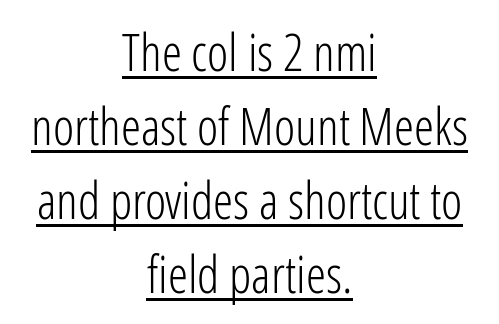
Q: Is the text bold? A: No.
Q: Is the text italic (slanted)? A: No, it is upright.
Q: Is the typeface a serif or a sans-serif typeface? A: Sans-serif.
Q: Is the text underlined? A: Yes.
Q: How is the paragraph aligned? A: Centered.
Q: Is the spacing between letters normal or unusually wide? A: Normal.
Q: Is the spacing between lines tight, normal or loose? A: Normal.
Q: Width (condensed, normal, or wide)? A: Condensed.
Q: Stroke contrast? A: Low.
Q: x-height? A: Medium.
Q: Monospaced? A: No.
